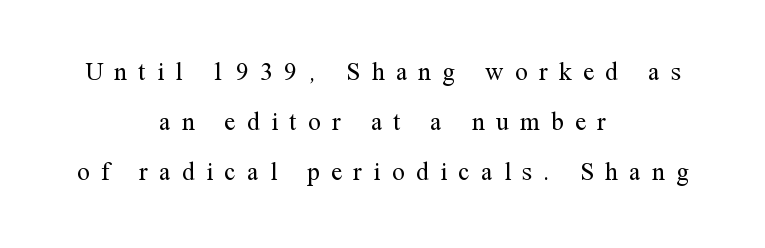
Q: Is the text bold? A: No.
Q: Is the text italic (slanted)? A: No, it is upright.
Q: Is the text underlined? A: No.
Q: How is the paragraph aligned? A: Centered.
Q: Is the spacing between letters normal or unusually wide? A: Unusually wide.
Q: Is the spacing between lines tight, normal or loose? A: Loose.
